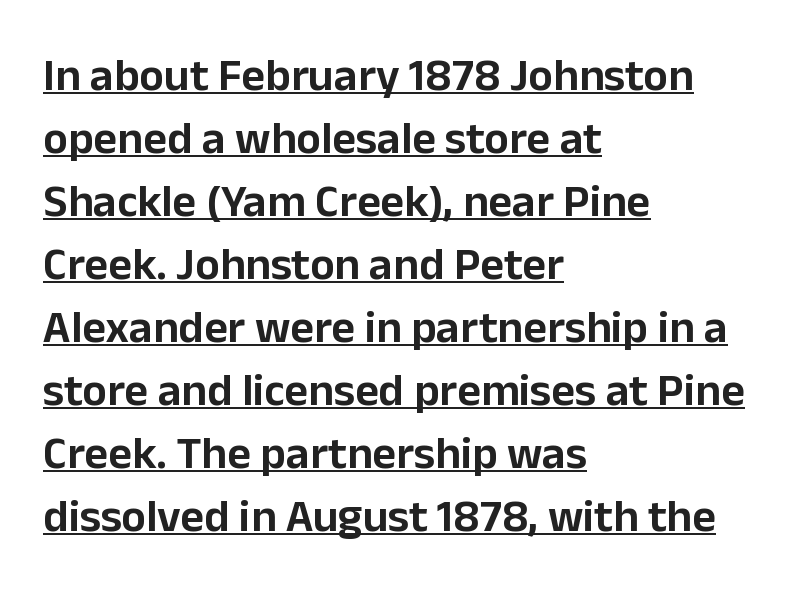
{"serif": "no", "italic": "no", "width": "normal", "stroke_contrast": "low", "x_height": "medium", "monospaced": "no", "underline": "yes", "align": "left", "line_spacing": "normal", "line_spacing_ratio": 1.37, "letter_spacing": "normal", "letter_spacing_em": 0.0, "glyph_px": 46}
